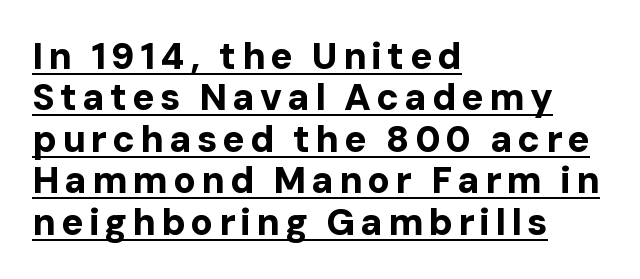
The block of text is dense from top to bottom, with scant space between rows. These lines are rendered in a variable-pitch font. Tall strokes in this sample are plumb rather than angled. Honestly, the underline is the first thing you notice here. Left-aligned paragraph, ragged on the right.
